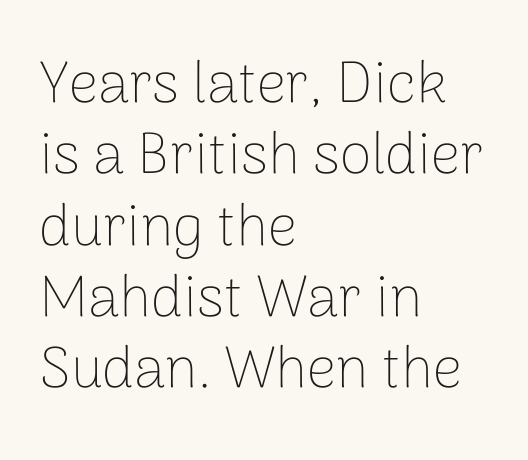
Q: Is the text bold? A: No.
Q: Is the text italic (slanted)? A: No, it is upright.
Q: Is the typeface a serif or a sans-serif typeface? A: Sans-serif.
Q: Is the text underlined? A: No.
Q: How is the paragraph aligned? A: Left-aligned.
Q: Is the spacing between letters normal or unusually wide? A: Normal.
Q: Width (condensed, normal, or wide)? A: Normal.
Q: Stroke contrast? A: Low.
Q: x-height? A: Medium.
Q: Monospaced? A: No.
